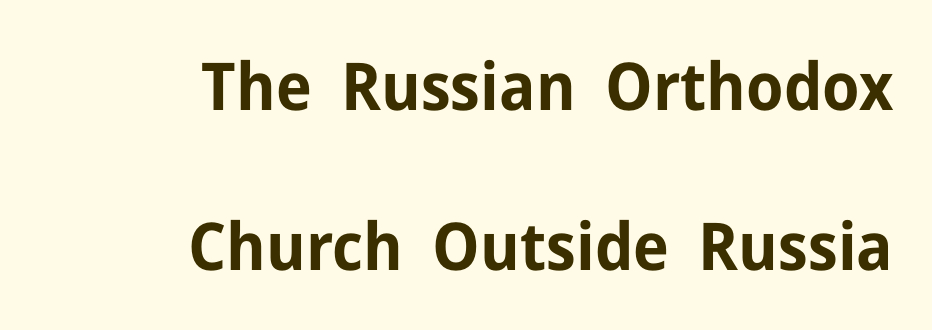
The image shows 66 px bold sans-serif type, upright; set right-aligned, loose line spacing (2.43x), normal letter spacing, not underlined; low stroke contrast and a medium x-height.
